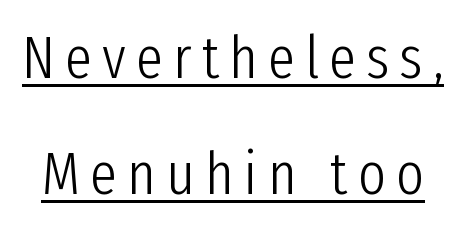
{"serif": "no", "italic": "no", "bold": "no", "weight": "light", "width": "condensed", "stroke_contrast": "low", "x_height": "medium", "monospaced": "no", "underline": "yes", "line_spacing": "loose", "line_spacing_ratio": 1.93, "glyph_px": 60}
